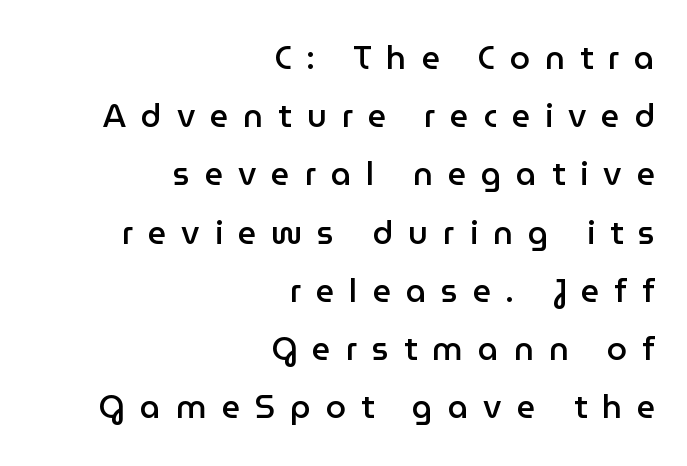
The image shows 32 px semibold sans-serif type, upright; set right-aligned, line spacing 1.82x, unusually wide letter spacing (+0.47 em), not underlined; low stroke contrast and a medium x-height.
